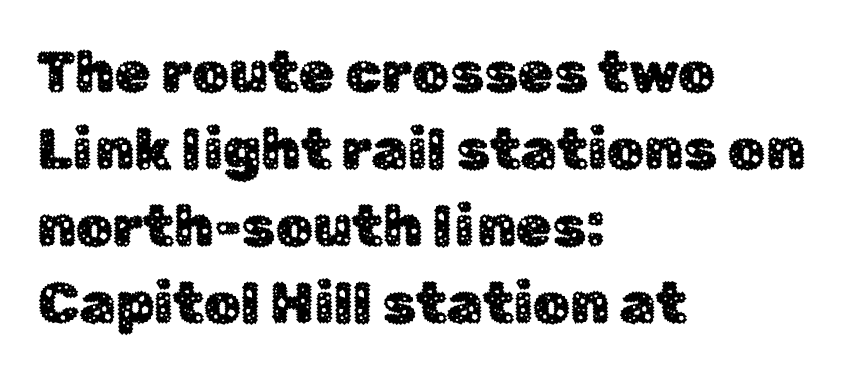
The letters advance in unequal steps, a hallmark of proportional type. Font category for this specimen: sans-serif. This sample uses plain, unmodified letter spacing. Line spacing here is normal. Each row of text sits above clean, open space.
